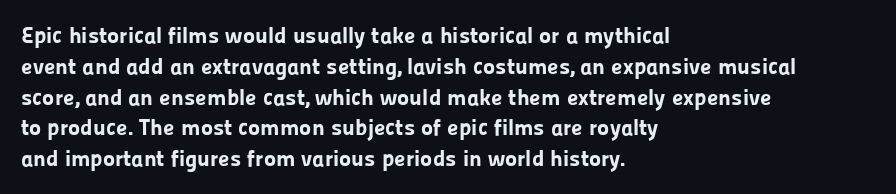
{"italic": "no", "bold": "yes", "underline": "no", "align": "left", "line_spacing": "normal", "line_spacing_ratio": 1.34, "letter_spacing": "normal", "letter_spacing_em": 0.0, "glyph_px": 23}
